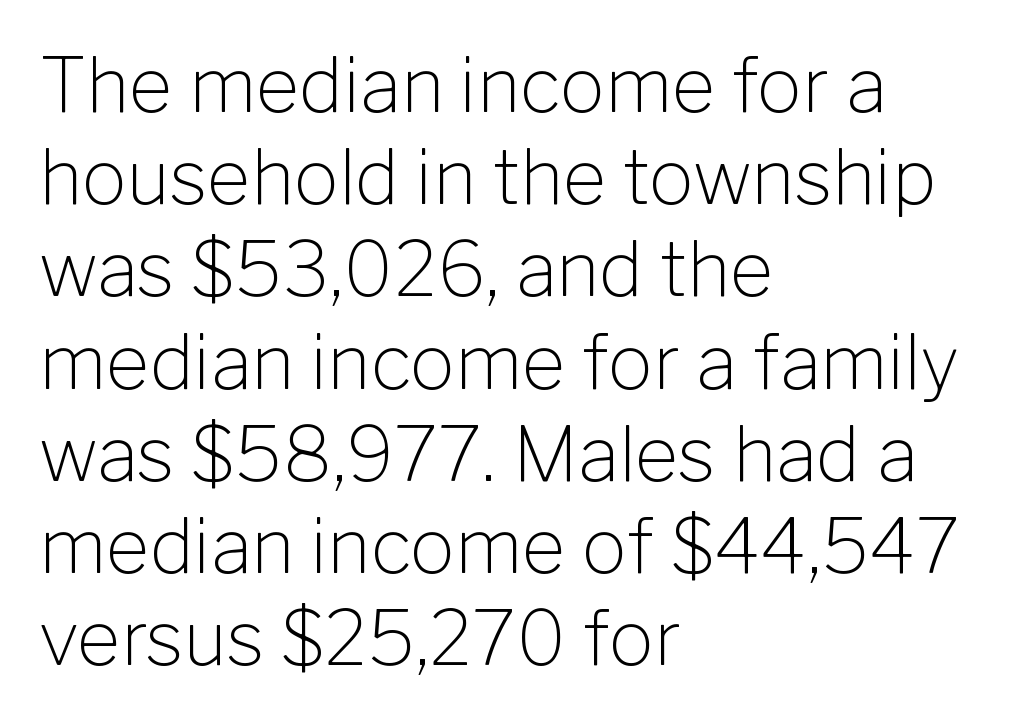
Nothing sits at the stroke ends, so this counts as sans-serif. The typesetting does not lean heavy: it is not bold. A roman cut, with each character standing at attention. Line starts are locked; line ends wander.
